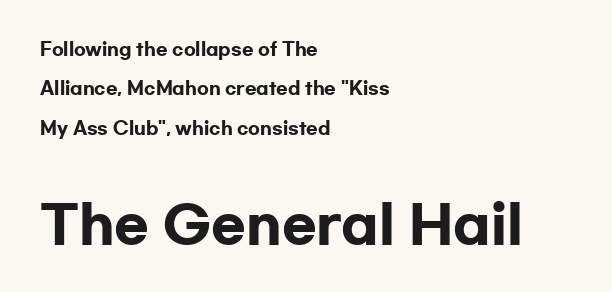
{"serif": "no", "italic": "no", "bold": "yes", "weight": "heavy", "width": "wide", "stroke_contrast": "low", "x_height": "medium", "monospaced": "no", "underline": "no", "align": "left", "line_spacing": "loose", "line_spacing_ratio": 2.32, "letter_spacing": "normal", "letter_spacing_em": 0.0, "larger_block": "second", "size_ratio": 3.0, "glyph_px": 51}
